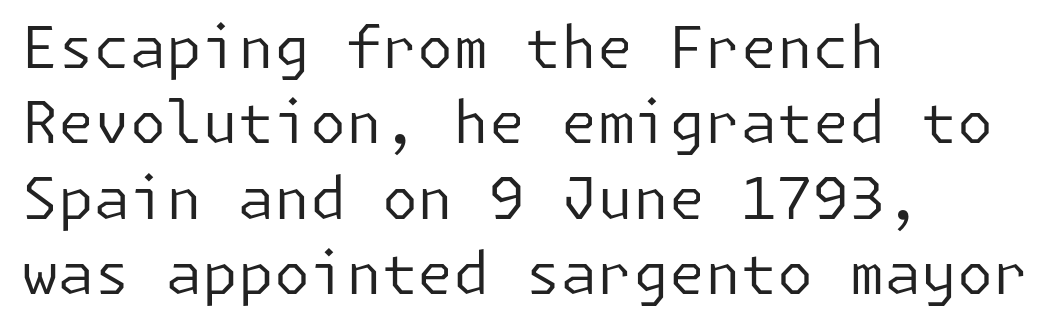
Notice how the stems are strictly vertical — no italics here. The text was rendered using a sans face with plain stroke endings. The font sits on the lighter half of the weight spectrum, regular included. The gaps between neighbouring characters are ordinary and unremarkable.
